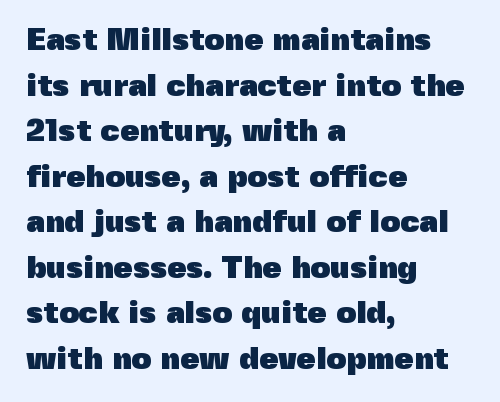
Notice how the stems are strictly vertical — no italics here. Vertical spacing — default. Observe the absence of serifs on each vertical stroke in this sample. Is this a fixed-width face? No — the glyphs have proportional, varying widths. The tracking reads as untouched default to a designer's eye. The sample has been set heavy, in full bold.
